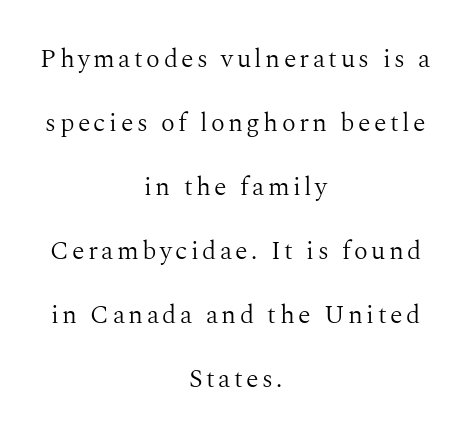
{"italic": "no", "bold": "no", "underline": "no", "align": "center", "line_spacing": "loose", "line_spacing_ratio": 2.46, "glyph_px": 26}
